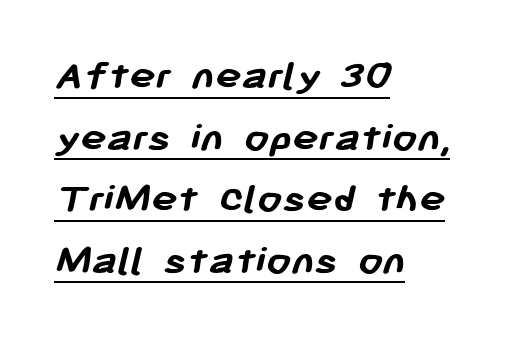
{"serif": "no", "bold": "yes", "weight": "semibold", "width": "normal", "stroke_contrast": "low", "x_height": "medium", "monospaced": "no", "underline": "yes", "align": "left", "line_spacing": "normal", "line_spacing_ratio": 1.4, "letter_spacing": "normal", "letter_spacing_em": 0.0, "glyph_px": 44}
